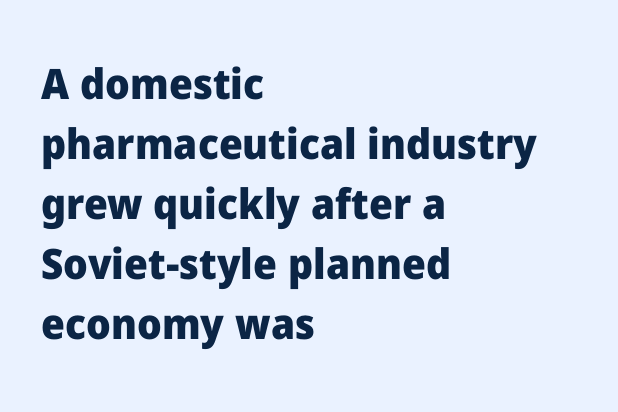
{"serif": "no", "italic": "no", "bold": "yes", "weight": "heavy", "width": "normal", "stroke_contrast": "low", "x_height": "medium", "monospaced": "no", "underline": "no", "align": "left", "line_spacing": "normal", "line_spacing_ratio": 1.43, "letter_spacing": "normal", "letter_spacing_em": 0.0, "glyph_px": 42}
